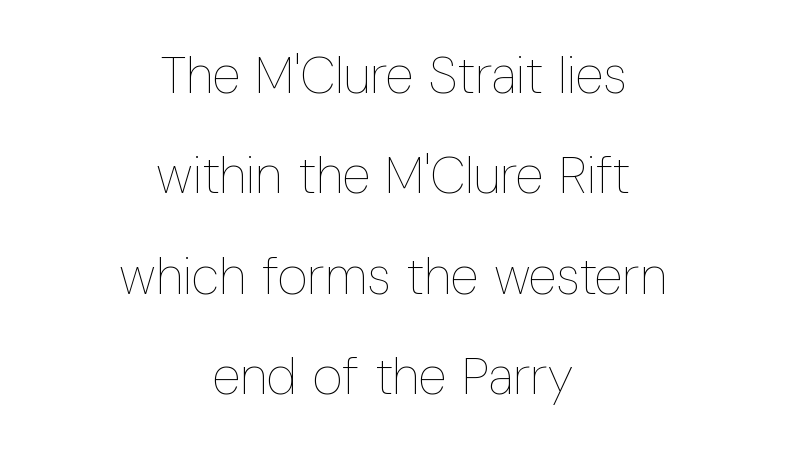
Looks like regular typesetting: each glyph gets only the width it needs. One glance says open: line gaps are wider than usual. Vertical stems look standard width or narrower in stroke. Teacher's note: observe the equal gaps on both sides — that is centered alignment.
